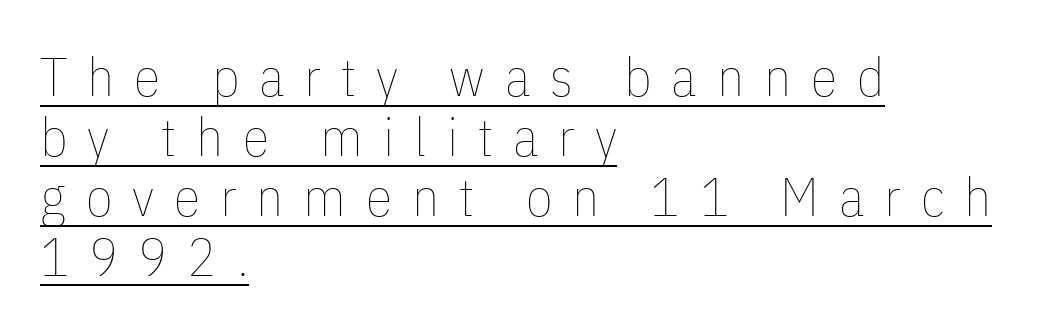
Q: Is the text bold? A: No.
Q: Is the text italic (slanted)? A: No, it is upright.
Q: Is the text underlined? A: Yes.
Q: How is the paragraph aligned? A: Left-aligned.
Q: Is the spacing between letters normal or unusually wide? A: Unusually wide.
Q: Is the spacing between lines tight, normal or loose? A: Tight.
Q: Width (condensed, normal, or wide)? A: Condensed.
Q: Stroke contrast? A: Low.
Q: x-height? A: Medium.
Q: Monospaced? A: No.
